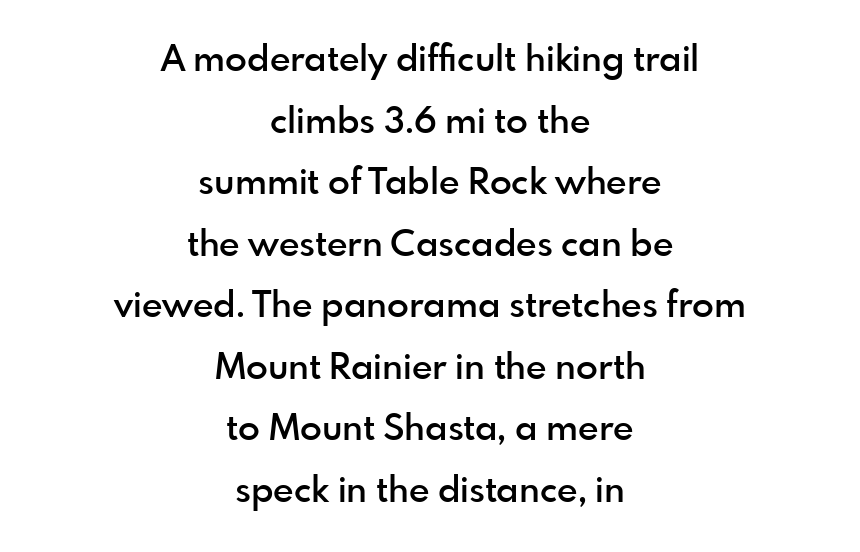
{"serif": "no", "italic": "no", "bold": "semi", "weight": "semibold", "width": "normal", "x_height": "small", "monospaced": "no", "underline": "no", "align": "center", "line_spacing_ratio": 1.71, "letter_spacing": "normal", "letter_spacing_em": 0.0, "glyph_px": 36}
